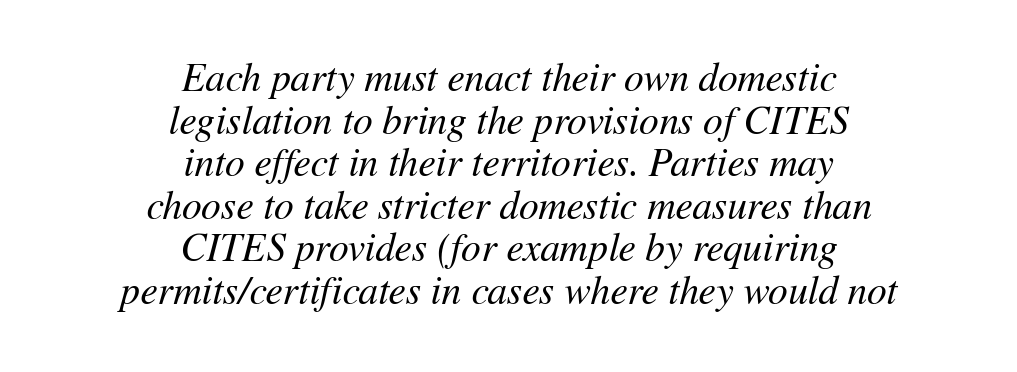
Vertically, the passage feels compressed, each row crowding the next. On a weight scale, this lands at 450 or below. Looking at the ascenders, they clearly lean. The face used here is rendered with its standard letterfit. Underlining? Definitely not there.
